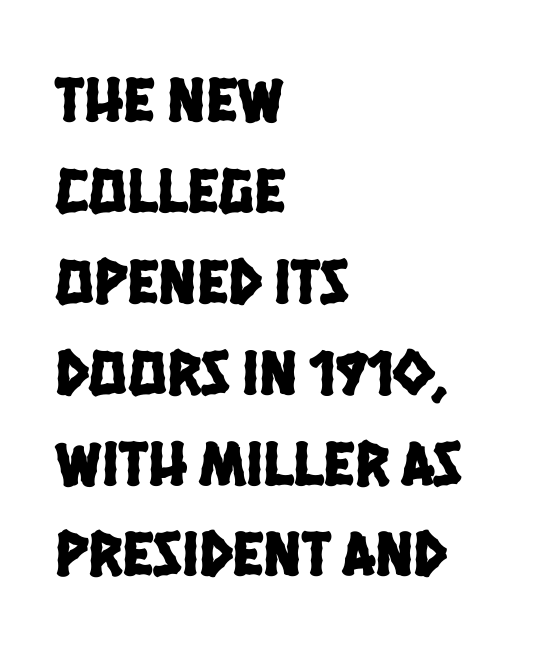
Q: Is the typeface a serif or a sans-serif typeface? A: Sans-serif.
Q: Is the text underlined? A: No.
Q: How is the paragraph aligned? A: Left-aligned.
Q: Is the spacing between letters normal or unusually wide? A: Normal.
Q: Is the spacing between lines tight, normal or loose? A: Normal.
Q: Width (condensed, normal, or wide)? A: Condensed.
Q: Stroke contrast? A: Low.
Q: x-height? A: Large.
Q: Monospaced? A: No.
